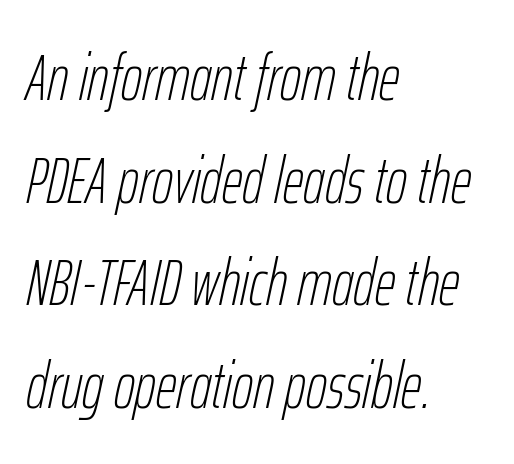
Q: Is the text bold? A: No.
Q: Is the text italic (slanted)? A: Yes, it leans right by about 12 degrees.
Q: Is the text underlined? A: No.
Q: How is the paragraph aligned? A: Left-aligned.
Q: Is the spacing between letters normal or unusually wide? A: Normal.
Q: Is the spacing between lines tight, normal or loose? A: Normal.
Q: Width (condensed, normal, or wide)? A: Condensed.
Q: Stroke contrast? A: Low.
Q: x-height? A: Medium.
Q: Monospaced? A: No.
